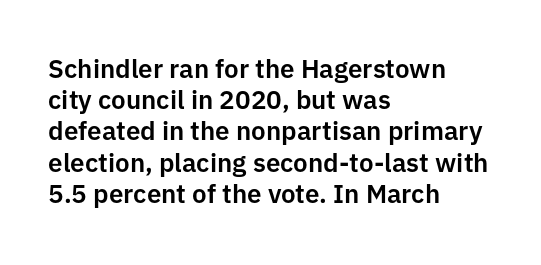
Q: Is the text italic (slanted)? A: No, it is upright.
Q: Is the text underlined? A: No.
Q: How is the paragraph aligned? A: Left-aligned.
Q: Is the spacing between letters normal or unusually wide? A: Normal.
